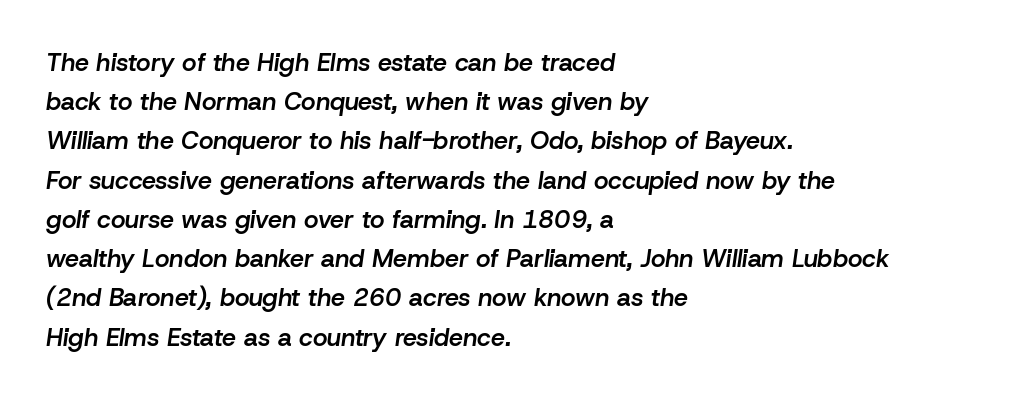
Q: Is the text bold? A: Semi-bold.
Q: Is the text italic (slanted)? A: Yes, it leans right by about 8 degrees.
Q: Is the text underlined? A: No.
Q: How is the paragraph aligned? A: Left-aligned.
Q: Is the spacing between letters normal or unusually wide? A: Normal.
Q: Is the spacing between lines tight, normal or loose? A: Normal.
